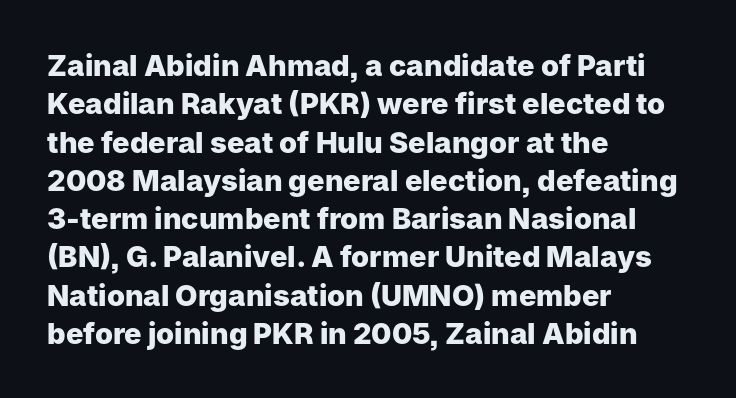
The image shows 29 px heavy sans-serif type, upright; set left-aligned, normal line spacing (1.32x), normal letter spacing, not underlined; low stroke contrast and a medium x-height.
